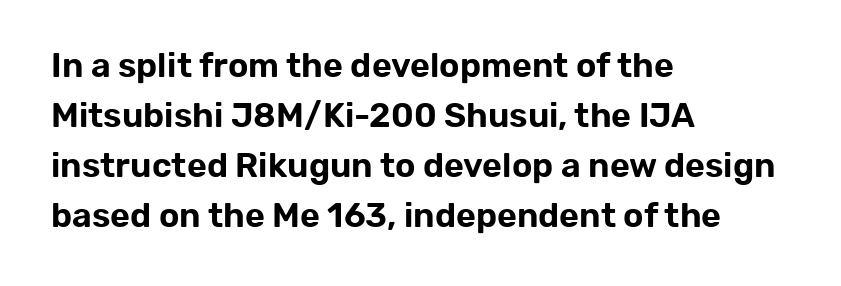
{"serif": "no", "italic": "no", "width": "normal", "stroke_contrast": "low", "x_height": "medium", "monospaced": "no", "underline": "no", "align": "left", "line_spacing": "normal", "line_spacing_ratio": 1.47, "letter_spacing": "normal", "letter_spacing_em": 0.0, "glyph_px": 34}
